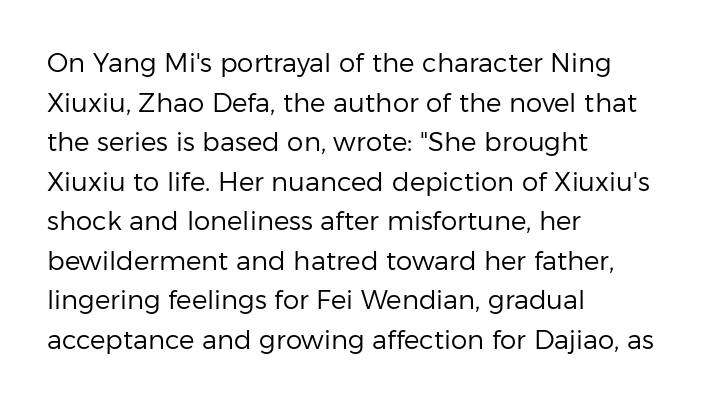
The block of text has a typical density, with ordinary space between rows. The line texture is even and compact thanks to regular tracking. Nothing heavy about these letters — not bold at all. Which margin do the lines hug? The left one — the right edge is uneven.
